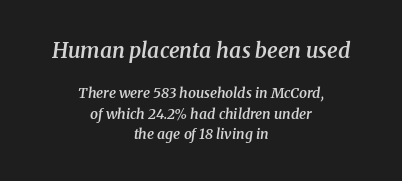
Q: Is the text bold? A: Semi-bold.
Q: Is the text italic (slanted)? A: Yes, it leans right by about 8 degrees.
Q: Is the text underlined? A: No.
Q: How is the paragraph aligned? A: Centered.
Q: Is the spacing between letters normal or unusually wide? A: Normal.
Q: Is the spacing between lines tight, normal or loose? A: Normal.
Q: Which block of text is set in a larger size, the first (top) or the second (bottom)? A: The first (top) one.
